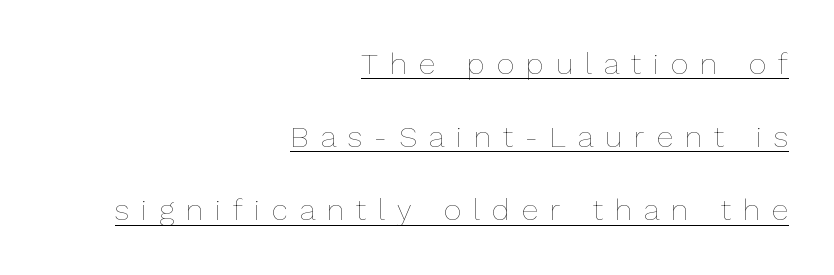
{"italic": "no", "bold": "no", "weight": "thin", "width": "normal", "stroke_contrast": "low", "x_height": "medium", "monospaced": "no", "underline": "yes", "align": "right", "line_spacing": "loose", "line_spacing_ratio": 2.44, "letter_spacing": "wide", "letter_spacing_em": 0.4, "glyph_px": 30}
